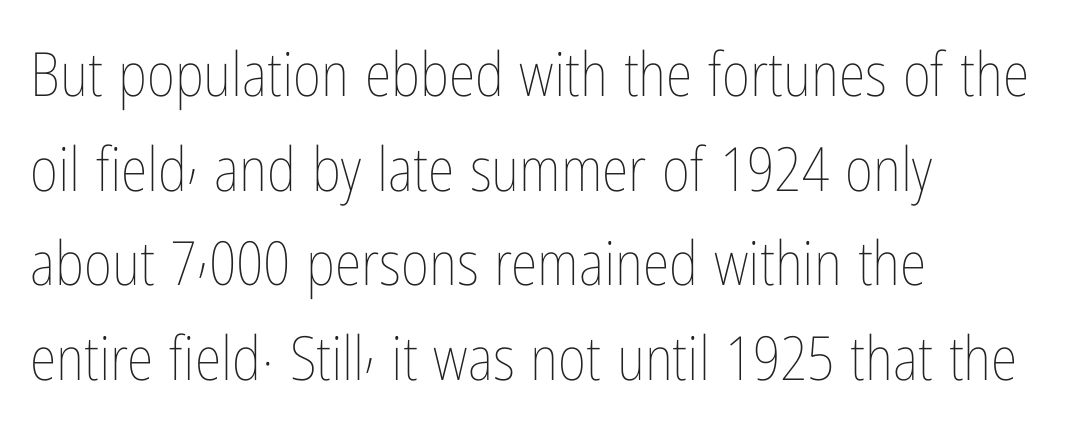
The image shows 61 px thin, condensed type, upright; set left-aligned, normal line spacing (1.55x), normal letter spacing, not underlined; low stroke contrast and a medium x-height.
